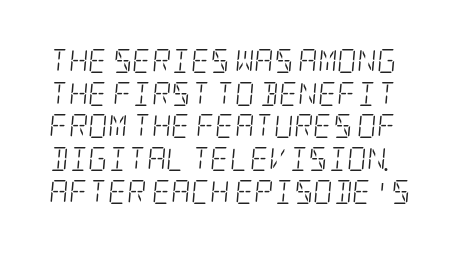
The image shows 24 px text type, italic (leaning right); set normal line spacing (1.36x), normal letter spacing, not underlined.
